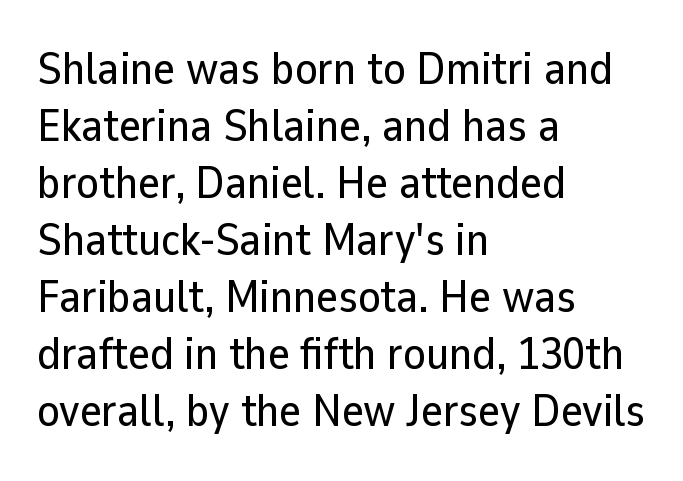
Letter spacing: default. Does the copy run flush right? No — it runs flush left. Check the space under the baseline: it is left empty. Looks like regular typesetting: each glyph gets only the width it needs. Quick note: not italic, upright. This is sans-serif lettering, the kind often seen on screens and signage.
